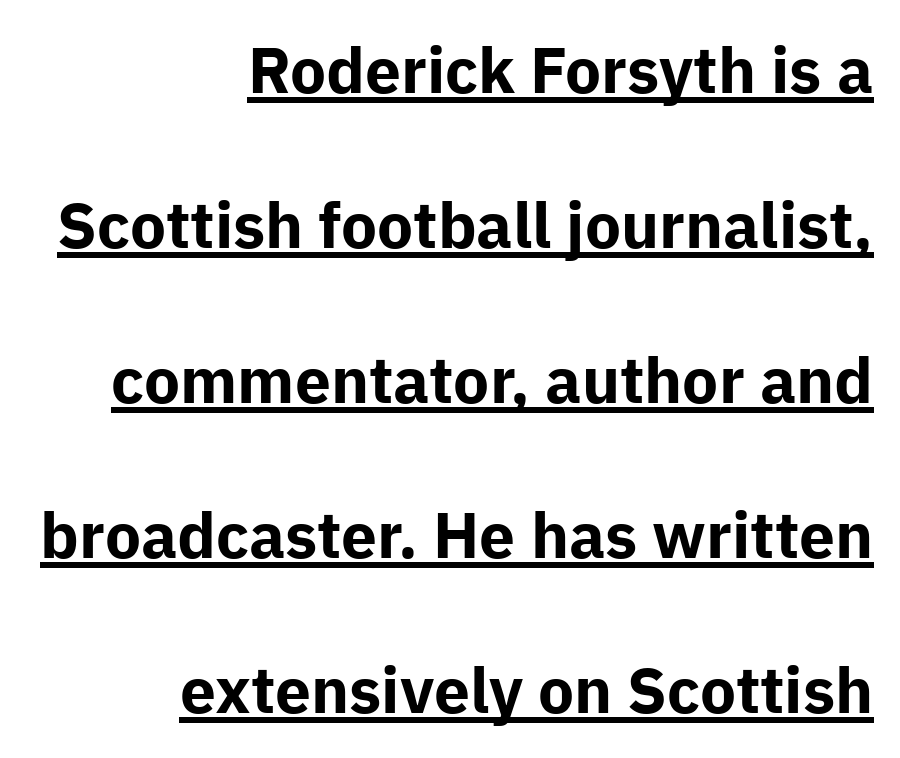
{"serif": "no", "italic": "no", "bold": "yes", "weight": "bold", "width": "normal", "stroke_contrast": "low", "x_height": "medium", "monospaced": "no", "underline": "yes", "align": "right", "line_spacing": "loose", "line_spacing_ratio": 2.42, "letter_spacing": "normal", "letter_spacing_em": 0.0, "glyph_px": 64}
